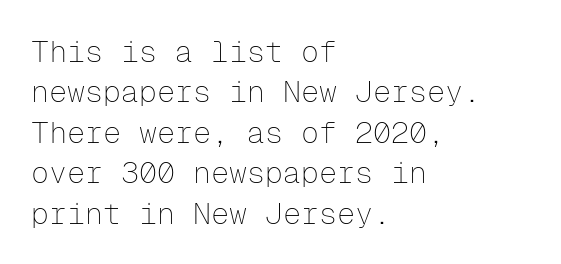
The image shows 30 px thin sans-serif type, upright, monospaced; set left-aligned, normal line spacing (1.35x), normal letter spacing, not underlined; low stroke contrast and a medium x-height.
